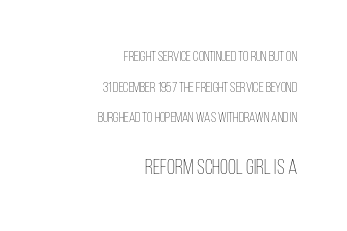
Q: Is the text bold? A: No.
Q: Is the text italic (slanted)? A: No, it is upright.
Q: Is the text underlined? A: No.
Q: How is the paragraph aligned? A: Right-aligned.
Q: Is the spacing between letters normal or unusually wide? A: Normal.
Q: Is the spacing between lines tight, normal or loose? A: Loose.
Q: Which block of text is set in a larger size, the first (top) or the second (bottom)? A: The second (bottom) one.
